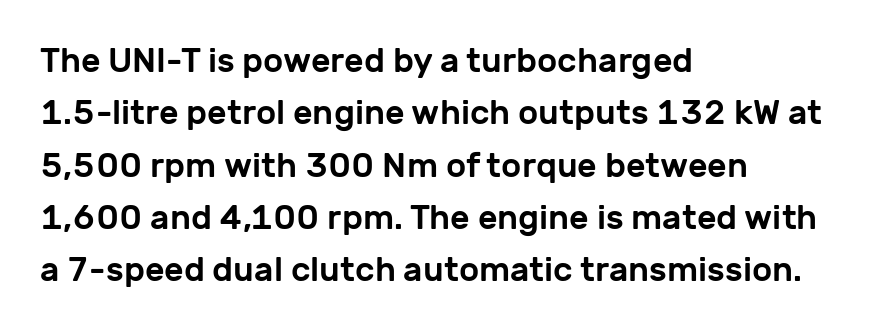
Note the varied advance widths — an 'i' is clearly narrower than an 'm'. Notice how the stems are strictly vertical — no italics here. Descender tails drop into unmarked territory. The designer left line spacing at the default. What stands out about the letter spacing? Nothing — it is the standard amount. Typeset ragged right — the left edge is the straight one.
